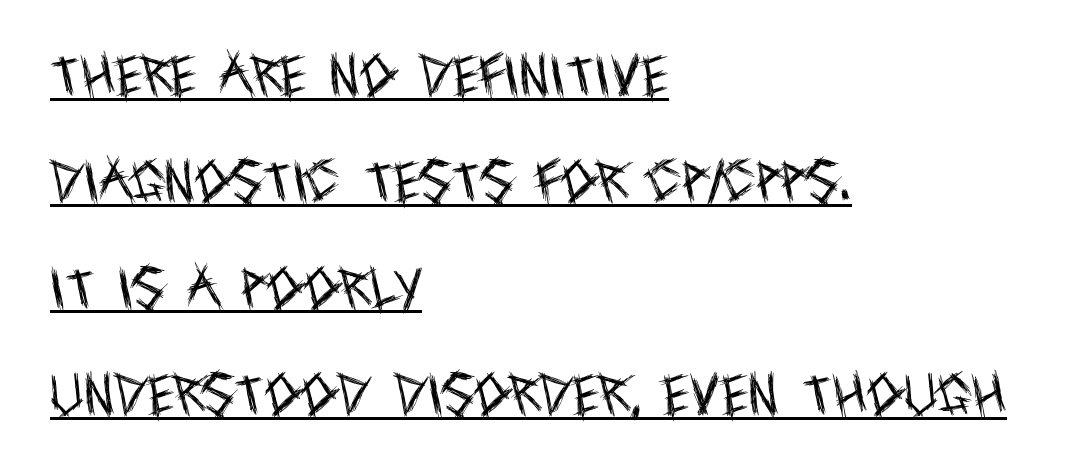
Rows of type keep a wide berth in the vertical direction. The ragged edge is on the right, which tells us the setting is flush left. Rendered with straight, roman letterforms. Tracking here is standard; glyphs follow each other at the usual distance.
